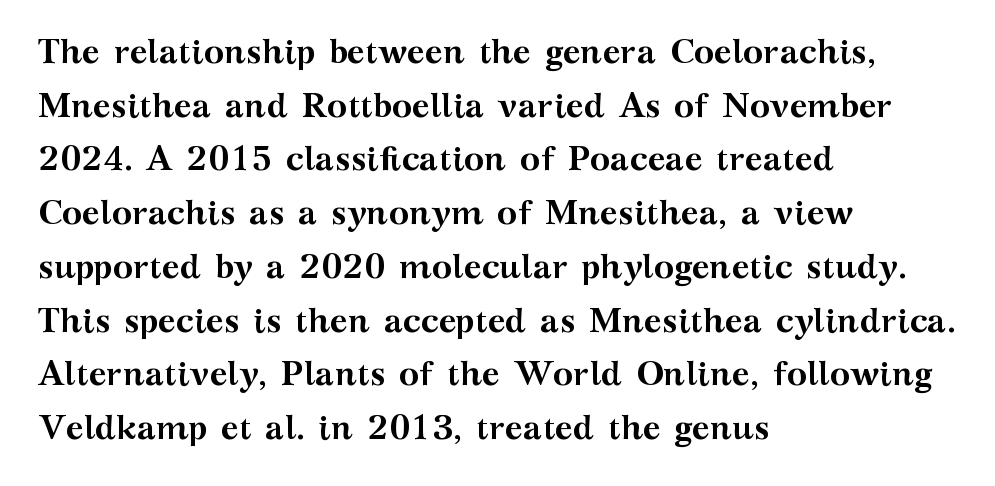
{"serif": "yes", "italic": "no", "bold": "yes", "weight": "semibold", "width": "wide", "stroke_contrast": "medium", "x_height": "medium", "monospaced": "no", "underline": "no", "align": "left", "line_spacing": "normal", "line_spacing_ratio": 1.58, "letter_spacing": "normal", "letter_spacing_em": 0.0, "glyph_px": 34}
